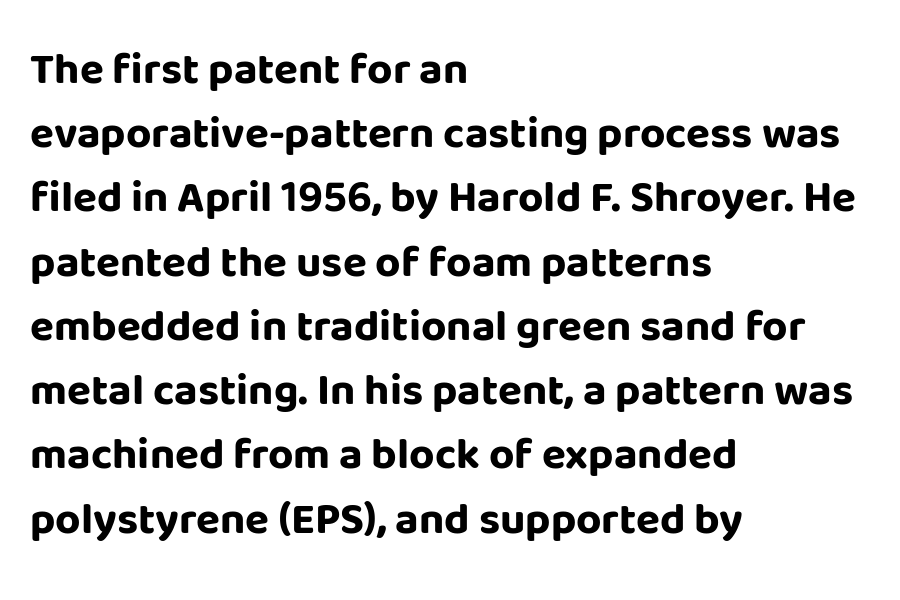
{"serif": "no", "italic": "no", "bold": "yes", "weight": "bold", "width": "normal", "stroke_contrast": "low", "x_height": "large", "monospaced": "no", "underline": "no", "align": "left", "line_spacing": "normal", "line_spacing_ratio": 1.46, "letter_spacing": "normal", "letter_spacing_em": 0.0, "glyph_px": 44}
